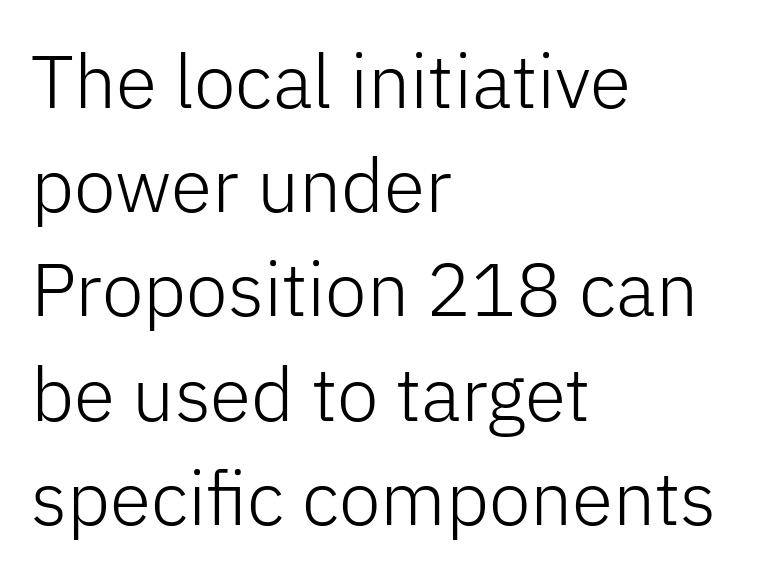
Q: Is the text bold? A: No.
Q: Is the text italic (slanted)? A: No, it is upright.
Q: Is the typeface a serif or a sans-serif typeface? A: Sans-serif.
Q: Is the text underlined? A: No.
Q: How is the paragraph aligned? A: Left-aligned.
Q: Is the spacing between letters normal or unusually wide? A: Normal.
Q: Is the spacing between lines tight, normal or loose? A: Normal.
Q: Width (condensed, normal, or wide)? A: Normal.
Q: Stroke contrast? A: Low.
Q: x-height? A: Medium.
Q: Monospaced? A: No.
